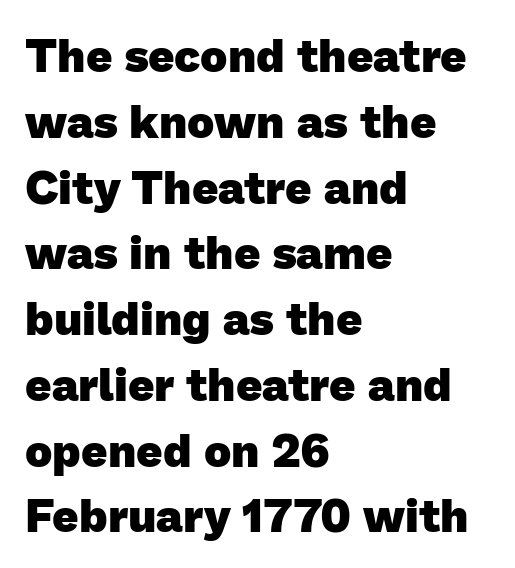
The font family rendered here belongs to the sans-serif group. How would I describe the line gaps? Plain and ordinary. A classic flush-left, rag-right setting is used for this passage. Compared with typical body copy, the letter spacing here is the same. The rendering uses natural spacing where letterforms have individual widths.
